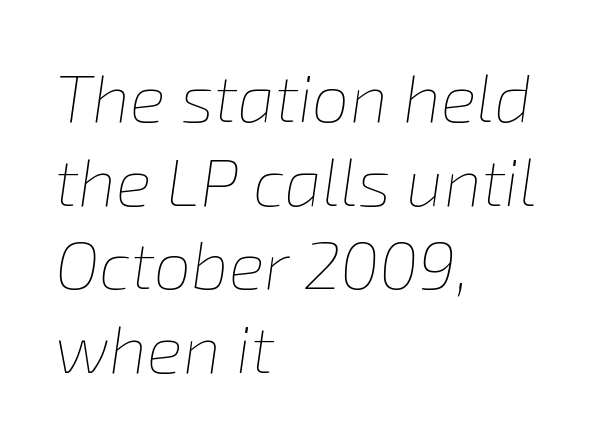
No letter is thick-stroked: the sample isn't bold. Here the designer chose a conventional face with non-uniform glyph widths. Tall strokes in this sample are angled rather than plumb. The lines are quadded left.
